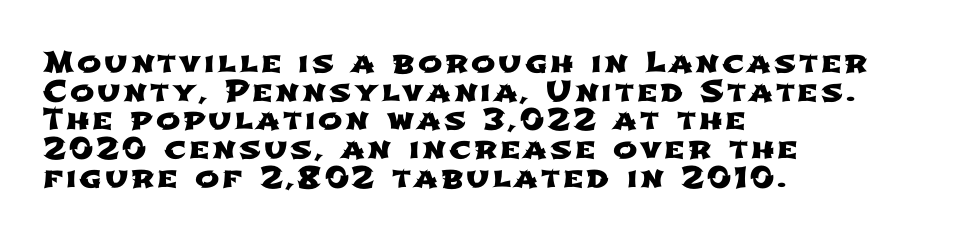
{"serif": "no", "width": "wide", "stroke_contrast": "low", "x_height": "medium", "monospaced": "no", "underline": "no", "align": "left", "line_spacing": "tight", "line_spacing_ratio": 0.99, "glyph_px": 29}
